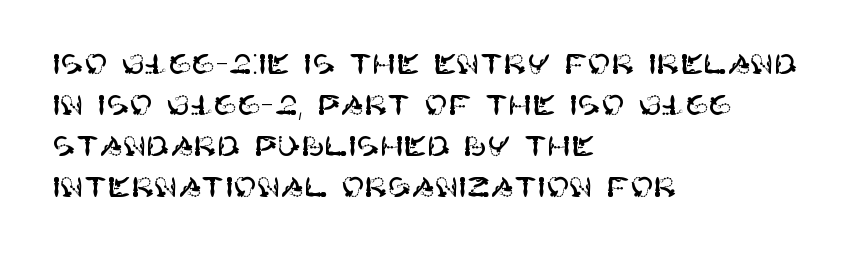
The image shows 28 px sans-serif type, upright; set left-aligned, normal line spacing (1.47x), normal letter spacing, not underlined; high stroke contrast and a large x-height.
